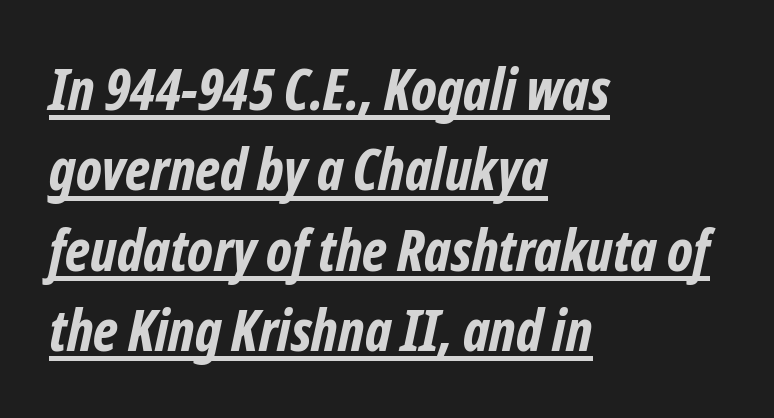
These lines stack with their left ends in a neat column. The horizontal fit of the characters is conventional and even. Notice how descenders clear the ascenders below comfortably — that's standard leading. Check the space under the baseline: a stroke is drawn there. Heavy-handed strokes throughout: this text is bold.
